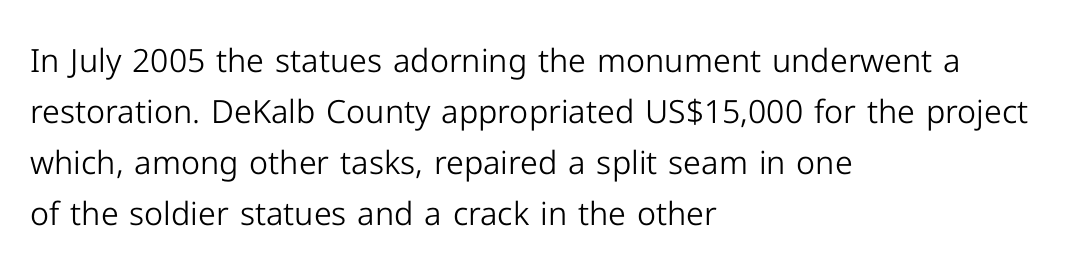
Letter spacing: default. The passage shown stacks its lines at a standard gap. Regarding serifs, this sample does without them. Caption: multi-line text, flush left, ragged right. The passage shown is typed in a proportional face where columns would drift.
